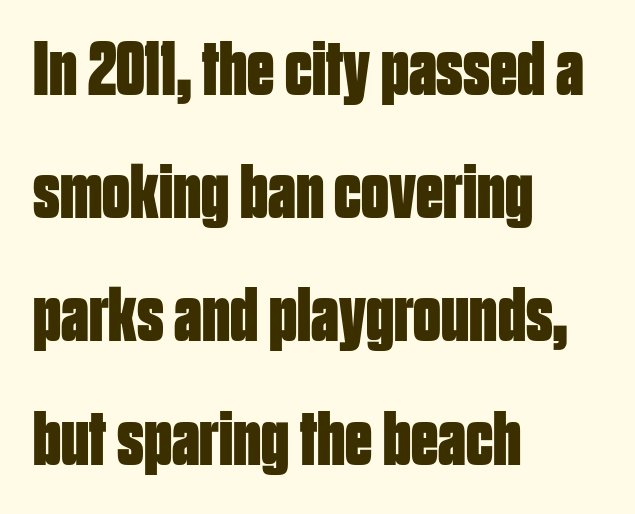
{"serif": "no", "italic": "no", "bold": "yes", "weight": "bold", "width": "condensed", "stroke_contrast": "low", "x_height": "large", "monospaced": "no", "underline": "no", "align": "left", "line_spacing": "normal", "line_spacing_ratio": 1.6, "letter_spacing": "normal", "letter_spacing_em": 0.0, "glyph_px": 77}
